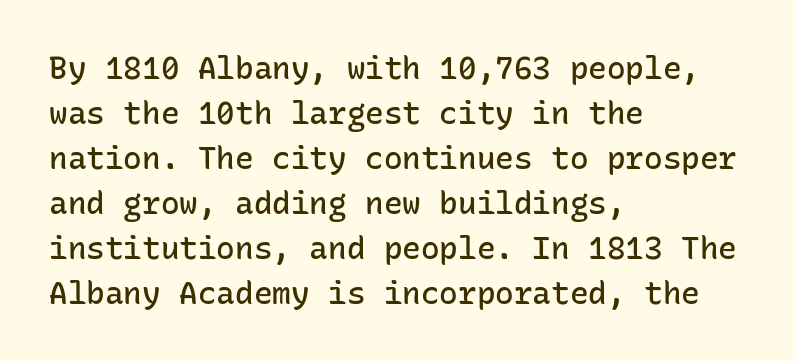
The image shows 31 px semibold sans-serif type, upright, monospaced; set left-aligned, normal line spacing (1.45x), normal letter spacing, not underlined; low stroke contrast and a medium x-height.
